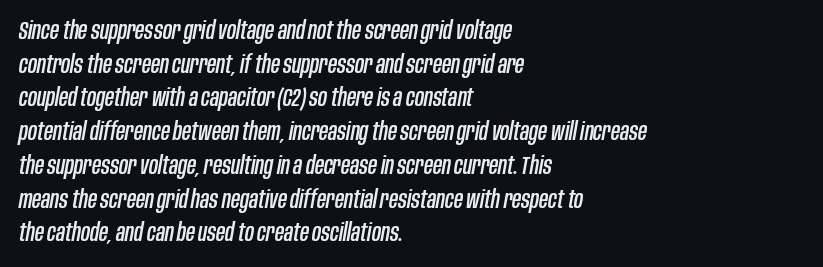
{"italic": "yes", "lean": "right", "slant_degrees": 10, "underline": "no", "align": "left", "line_spacing": "normal", "line_spacing_ratio": 1.35, "letter_spacing": "normal", "letter_spacing_em": 0.0, "glyph_px": 25}
